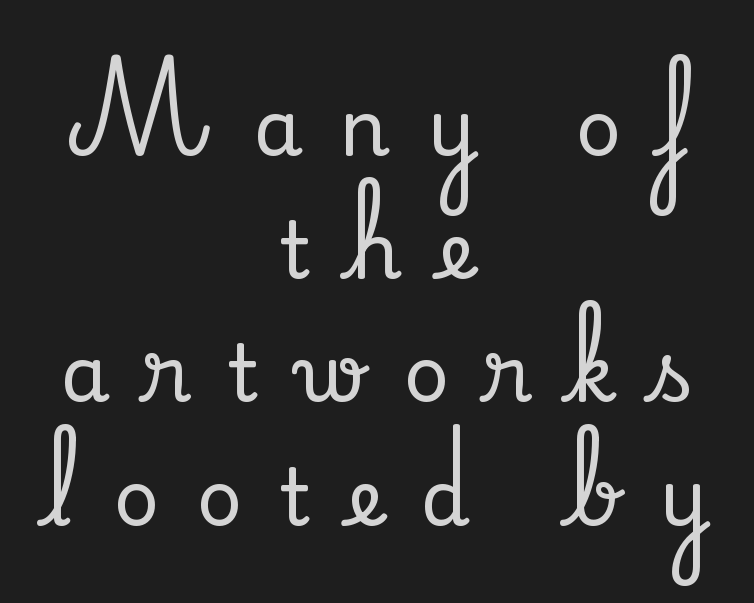
Q: Is the text italic (slanted)? A: No, it is upright.
Q: Is the typeface a serif or a sans-serif typeface? A: Serif.
Q: Is the text underlined? A: No.
Q: How is the paragraph aligned? A: Centered.
Q: Is the spacing between letters normal or unusually wide? A: Unusually wide.
Q: Is the spacing between lines tight, normal or loose? A: Normal.
Q: Width (condensed, normal, or wide)? A: Normal.
Q: Stroke contrast? A: Medium.
Q: x-height? A: Small.
Q: Monospaced? A: No.
